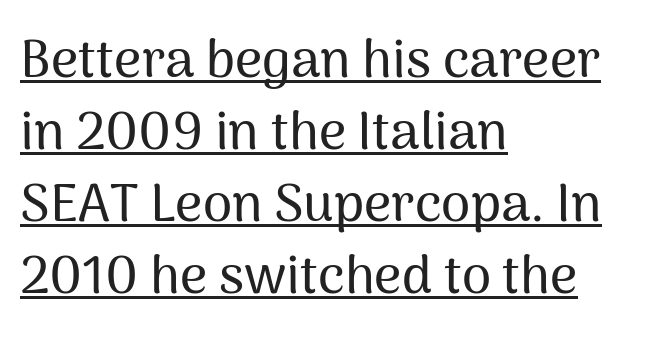
The image shows 53 px sans-serif type, upright; set left-aligned, normal line spacing (1.36x), normal letter spacing, underlined; medium stroke contrast and a medium x-height.
